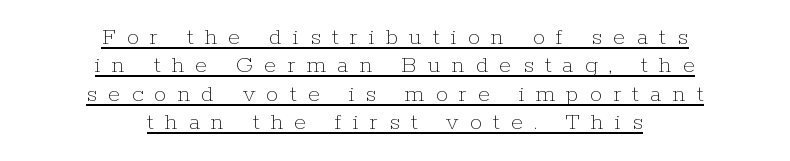
Q: Is the text bold? A: No.
Q: Is the text italic (slanted)? A: No, it is upright.
Q: Is the text underlined? A: Yes.
Q: How is the paragraph aligned? A: Centered.
Q: Is the spacing between letters normal or unusually wide? A: Unusually wide.
Q: Is the spacing between lines tight, normal or loose? A: Tight.
